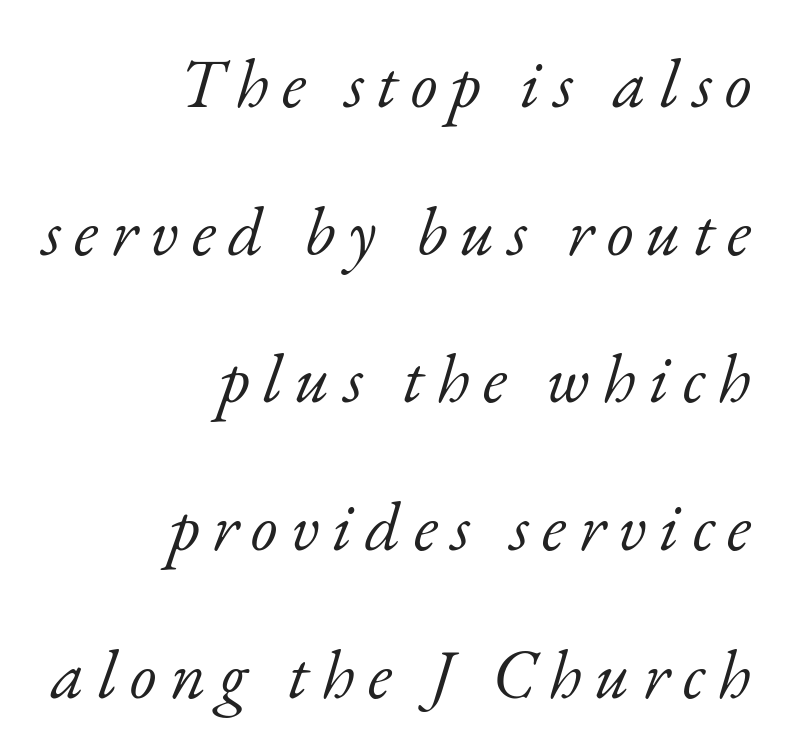
{"serif": "yes", "italic": "yes", "lean": "right", "slant_degrees": 17, "bold": "no", "weight": "light", "width": "normal", "stroke_contrast": "low", "x_height": "small", "monospaced": "no", "underline": "no", "align": "right", "line_spacing": "loose", "line_spacing_ratio": 2.14, "glyph_px": 69}
